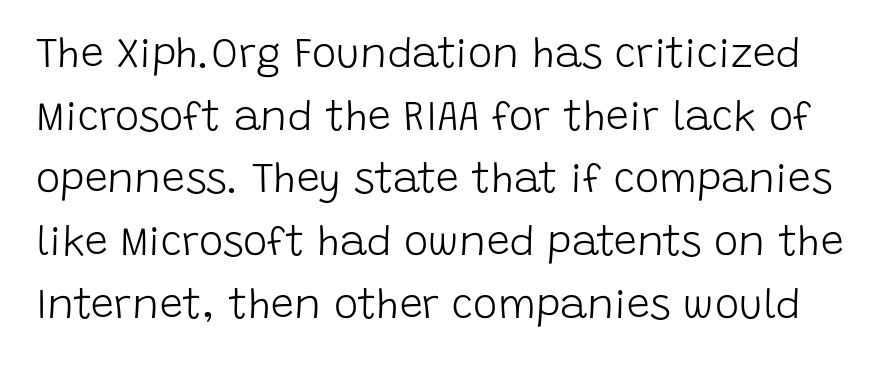
The image shows 41 px light sans-serif type, upright; set normal line spacing (1.53x), normal letter spacing, not underlined; low stroke contrast and a large x-height.
